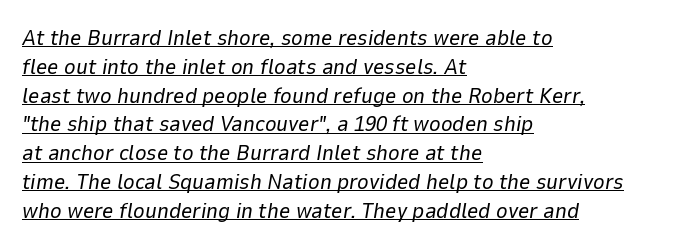
The image shows 22 px text type, italic (leaning right); set left-aligned, normal line spacing (1.31x), normal letter spacing, underlined.
